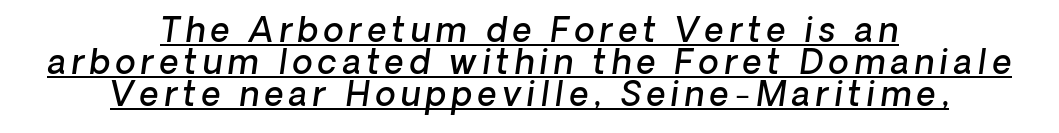
The image shows 33 px semibold type, italic (leaning right); set centered, tight line spacing (0.97x), underlined; low stroke contrast and a medium x-height.
